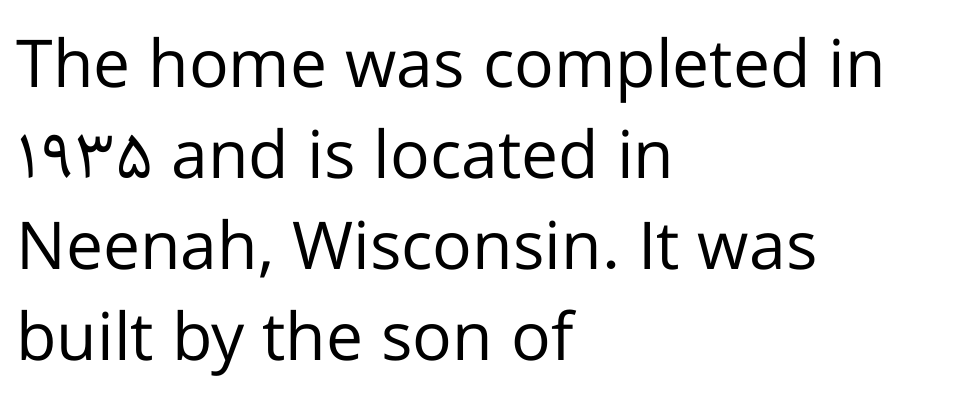
Q: Is the text bold? A: No.
Q: Is the text italic (slanted)? A: No, it is upright.
Q: Is the typeface a serif or a sans-serif typeface? A: Sans-serif.
Q: Is the text underlined? A: No.
Q: How is the paragraph aligned? A: Left-aligned.
Q: Is the spacing between letters normal or unusually wide? A: Normal.
Q: Is the spacing between lines tight, normal or loose? A: Normal.
Q: Width (condensed, normal, or wide)? A: Normal.
Q: Stroke contrast? A: Low.
Q: x-height? A: Medium.
Q: Monospaced? A: No.
